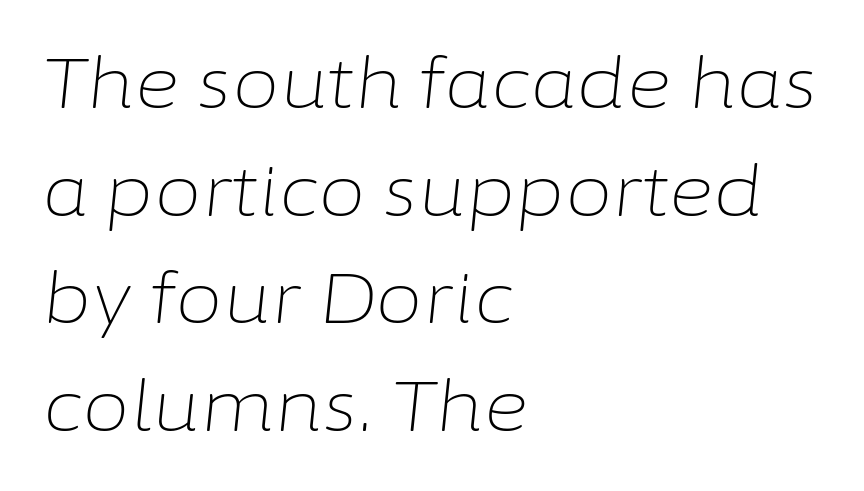
{"italic": "yes", "lean": "right", "slant_degrees": 6, "bold": "no", "weight": "light", "width": "normal", "stroke_contrast": "low", "x_height": "medium", "monospaced": "no", "underline": "no", "align": "left", "line_spacing": "normal", "line_spacing_ratio": 1.56, "letter_spacing": "normal", "letter_spacing_em": 0.0, "glyph_px": 69}
